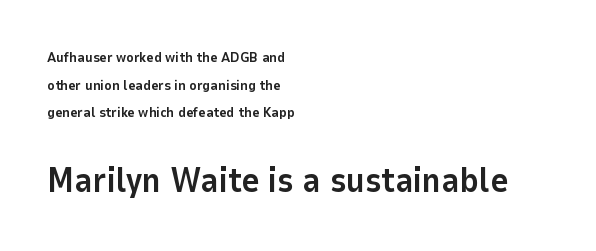
Q: Is the text bold? A: Yes.
Q: Is the text italic (slanted)? A: No, it is upright.
Q: Is the typeface a serif or a sans-serif typeface? A: Sans-serif.
Q: Is the text underlined? A: No.
Q: How is the paragraph aligned? A: Left-aligned.
Q: Is the spacing between letters normal or unusually wide? A: Normal.
Q: Is the spacing between lines tight, normal or loose? A: Loose.
Q: Which block of text is set in a larger size, the first (top) or the second (bottom)? A: The second (bottom) one.
Q: Width (condensed, normal, or wide)? A: Normal.
Q: Stroke contrast? A: Low.
Q: x-height? A: Medium.
Q: Monospaced? A: No.
